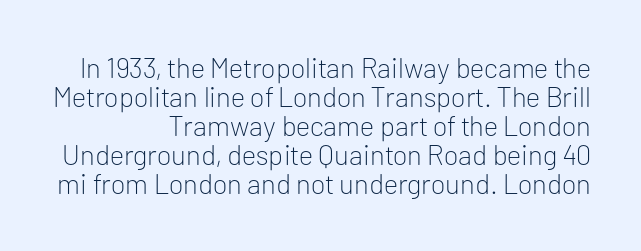
{"serif": "no", "italic": "no", "bold": "no", "weight": "light", "width": "normal", "stroke_contrast": "low", "x_height": "medium", "monospaced": "no", "underline": "no", "align": "right", "line_spacing": "tight", "line_spacing_ratio": 1.04, "letter_spacing": "normal", "letter_spacing_em": 0.0, "glyph_px": 28}
